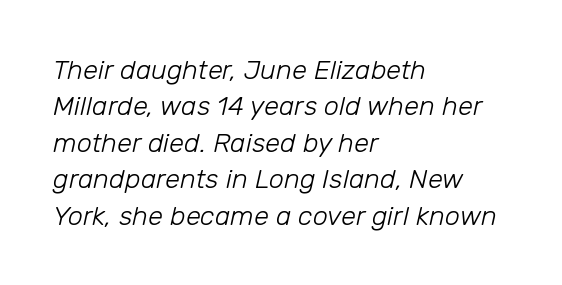
The cut favours lightness, reaching ordinary text weight at its darkest. Does the copy run flush right? No — it runs flush left. The space directly below the letters is spotless. The typography opts for an oblique posture over an upright one. Is the letter spacing exaggerated? No — it looks like the ordinary default. This sample keeps an unexceptional amount of space between lines.
